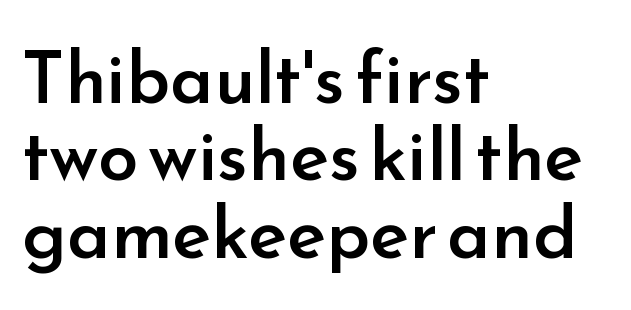
Quick note: interline space is minimal. Where is the straight margin? On the left. You could not count columns in this text — the font is proportionally spaced. You can tell it's not italic because the verticals are truly vertical. Descender tails drop into unmarked territory. The strokes are fattened partway — semibold, not bold.
